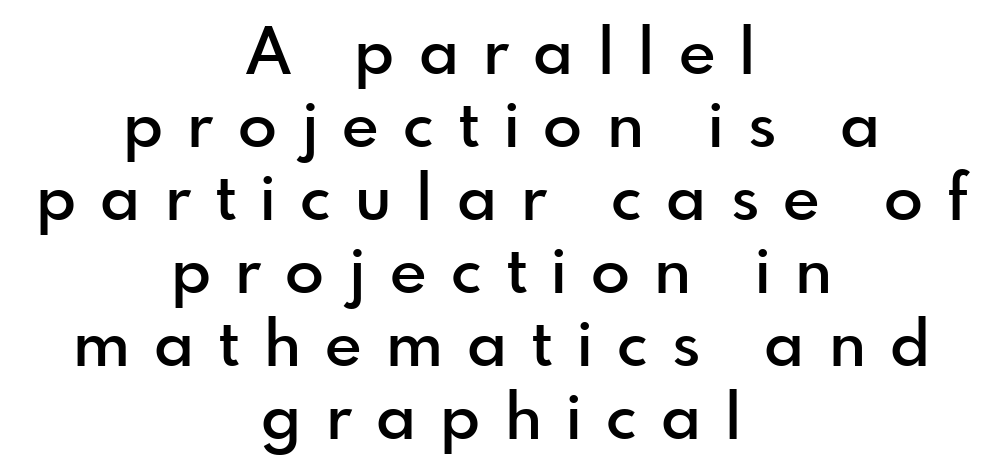
The image shows 64 px semibold sans-serif type, upright; set centered, tight line spacing (1.14x), unusually wide letter spacing (+0.38 em), not underlined; a small x-height.
